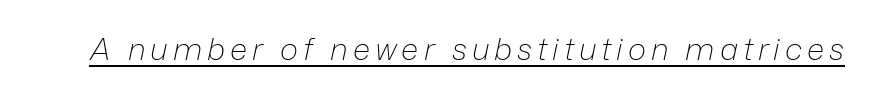
Is the type heavy? It reads as light-to-regular instead. A typesetter would mark this as italic. Does a line run under the words? Yes, clearly. Varying glyph widths throughout — classic text-font behaviour.
